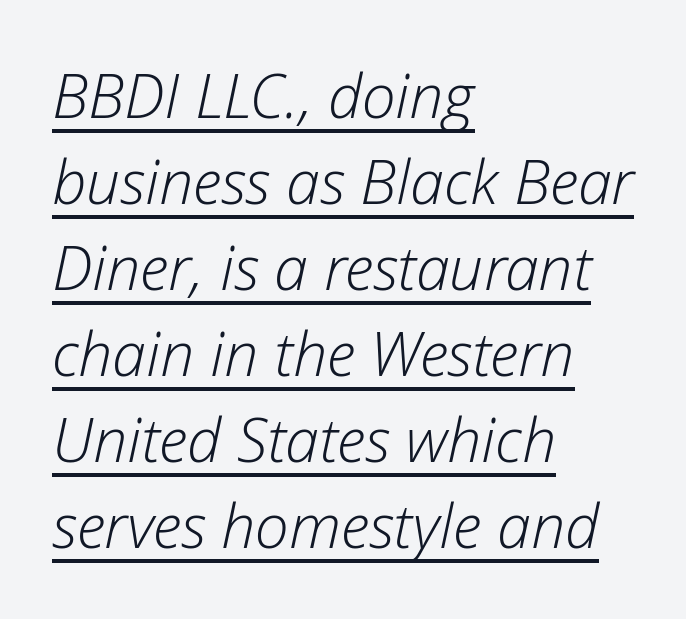
Underlined type. Does the copy run flush right? No — it runs flush left. Whoever set this chose a conventional vertical rhythm. Rendered with sloped, italic letterforms.
